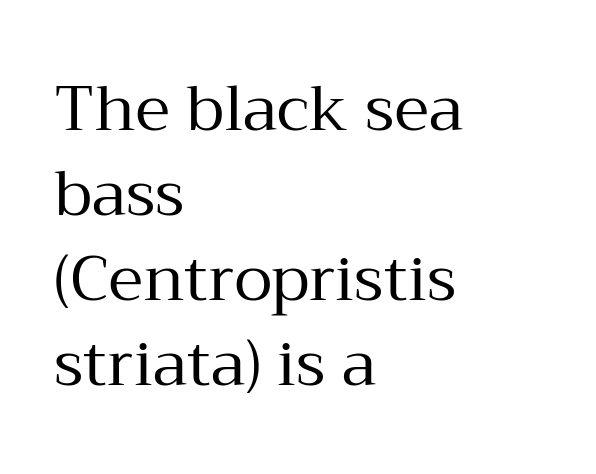
Q: Is the text bold? A: No.
Q: Is the text italic (slanted)? A: No, it is upright.
Q: Is the typeface a serif or a sans-serif typeface? A: Serif.
Q: Is the text underlined? A: No.
Q: How is the paragraph aligned? A: Left-aligned.
Q: Is the spacing between letters normal or unusually wide? A: Normal.
Q: Is the spacing between lines tight, normal or loose? A: Normal.
Q: Width (condensed, normal, or wide)? A: Normal.
Q: Stroke contrast? A: Medium.
Q: x-height? A: Medium.
Q: Monospaced? A: No.
